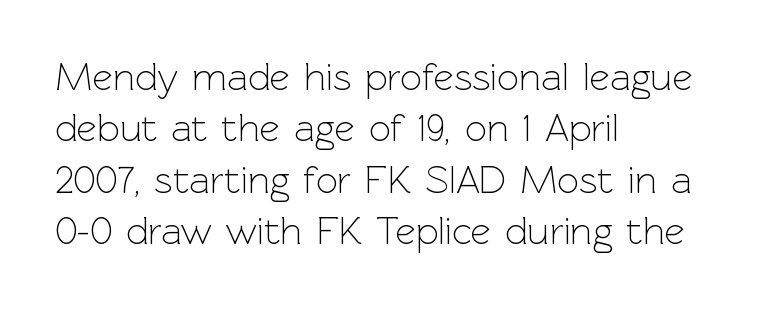
{"serif": "no", "italic": "no", "bold": "no", "weight": "light", "width": "normal", "x_height": "medium", "monospaced": "no", "underline": "no", "align": "left", "line_spacing": "normal", "line_spacing_ratio": 1.32, "letter_spacing": "normal", "letter_spacing_em": 0.0, "glyph_px": 39}
